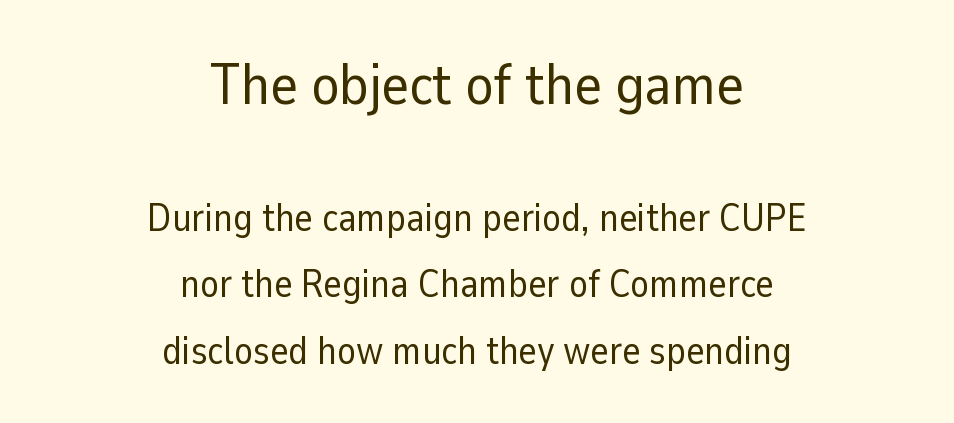
The image shows 58 px regular-weight sans-serif type, upright; set centered, line spacing 1.71x, normal letter spacing, not underlined; the first (top) block is 1.49x larger; low stroke contrast and a medium x-height.
